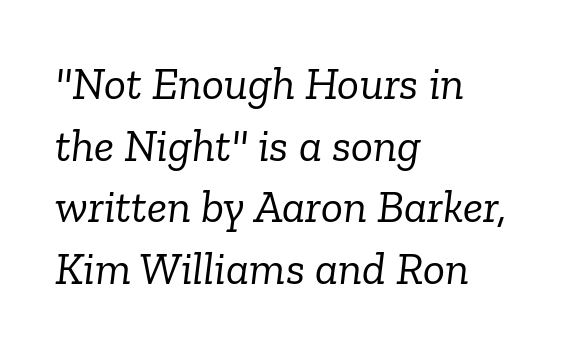
Q: Is the text bold? A: No.
Q: Is the text italic (slanted)? A: Yes, it leans right by about 6 degrees.
Q: Is the typeface a serif or a sans-serif typeface? A: Serif.
Q: Is the text underlined? A: No.
Q: How is the paragraph aligned? A: Left-aligned.
Q: Is the spacing between letters normal or unusually wide? A: Normal.
Q: Is the spacing between lines tight, normal or loose? A: Normal.
Q: Width (condensed, normal, or wide)? A: Normal.
Q: Stroke contrast? A: Low.
Q: x-height? A: Medium.
Q: Monospaced? A: No.
